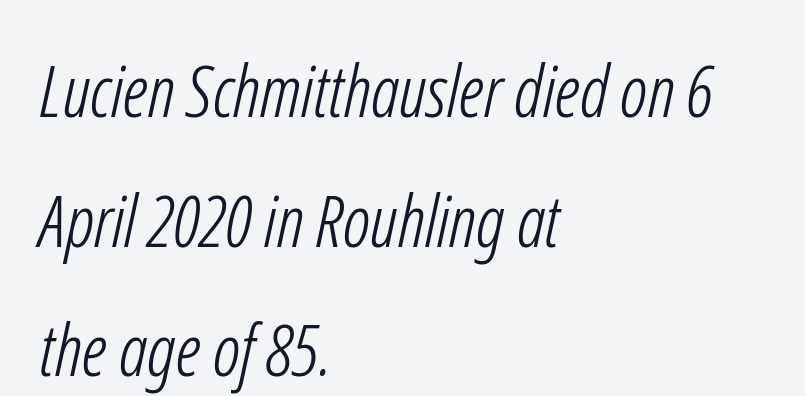
Q: Is the text bold? A: No.
Q: Is the typeface a serif or a sans-serif typeface? A: Sans-serif.
Q: Is the text underlined? A: No.
Q: How is the paragraph aligned? A: Left-aligned.
Q: Is the spacing between letters normal or unusually wide? A: Normal.
Q: Width (condensed, normal, or wide)? A: Condensed.
Q: Stroke contrast? A: Low.
Q: x-height? A: Medium.
Q: Monospaced? A: No.
